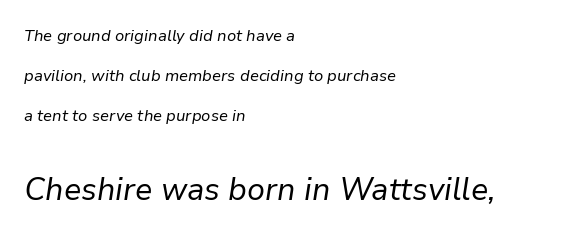
{"italic": "yes", "lean": "right", "slant_degrees": 9, "bold": "no", "weight": "regular", "width": "normal", "stroke_contrast": "low", "x_height": "medium", "monospaced": "no", "underline": "no", "align": "left", "line_spacing": "loose", "line_spacing_ratio": 2.49, "letter_spacing": "normal", "letter_spacing_em": 0.0, "larger_block": "second", "size_ratio": 1.94, "glyph_px": 31}
